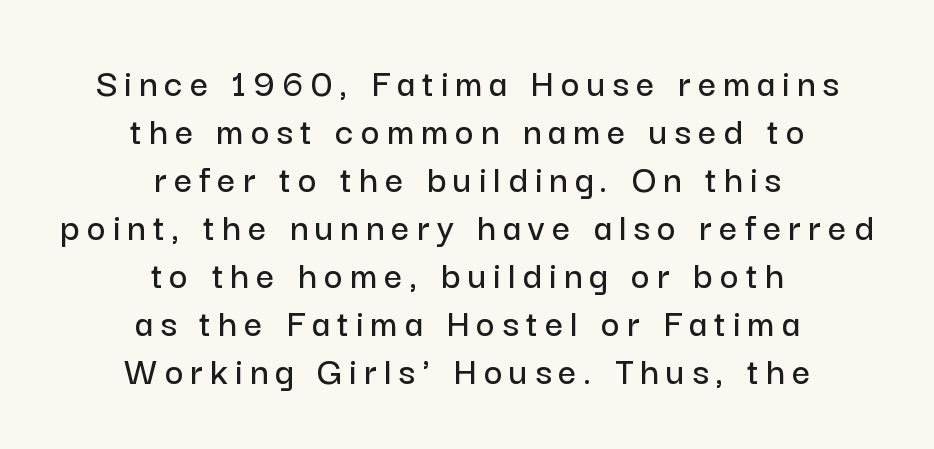
Q: Is the text italic (slanted)? A: No, it is upright.
Q: Is the typeface a serif or a sans-serif typeface? A: Sans-serif.
Q: Is the text underlined? A: No.
Q: How is the paragraph aligned? A: Centered.
Q: Width (condensed, normal, or wide)? A: Normal.
Q: Stroke contrast? A: Low.
Q: x-height? A: Medium.
Q: Monospaced? A: No.
